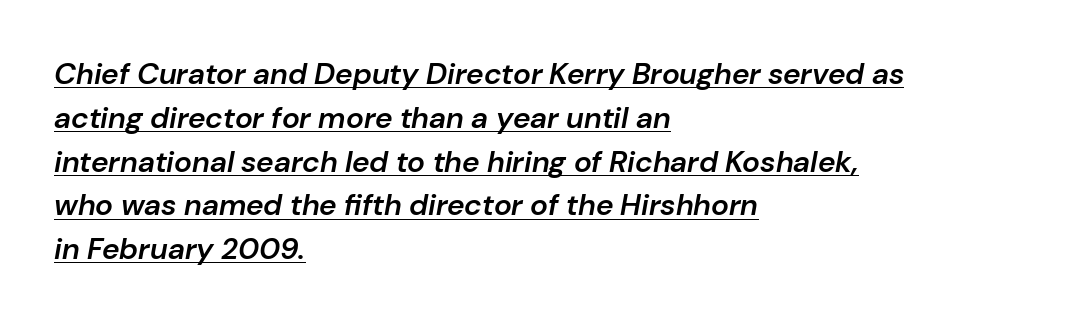
Students, observe: this is what conventionally led text looks like. Weight check: semibold — heavier than regular, not quite bold. Does a line run under the words? Yes, clearly. Observe the ordinary spacing: letters are neighbours, not strangers.
